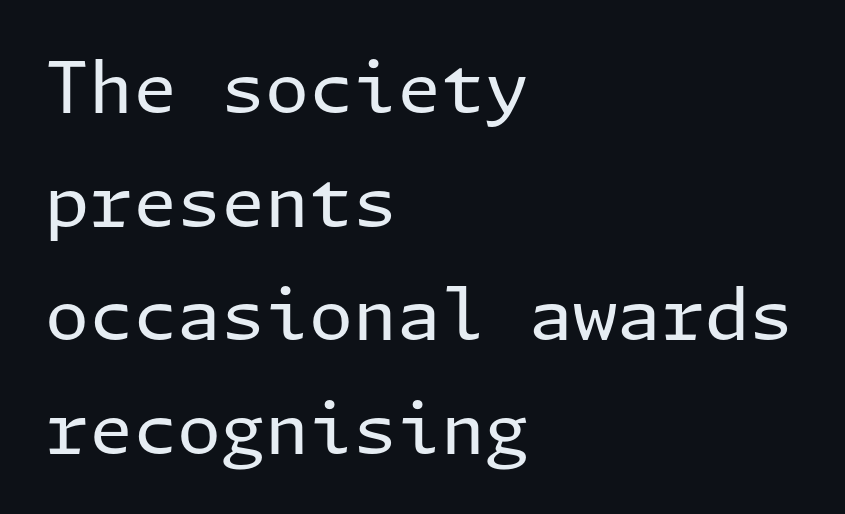
If you drew a ruler down the left edge, every line would touch it. Rendered with straight, roman letterforms. A typesetter would call this leading conventional body-copy spacing. Each letter's strokes conclude bluntly, with no projecting serifs. The typesetting does not lean heavy: it is not bold. A typesetter would call this zero additional tracking.
